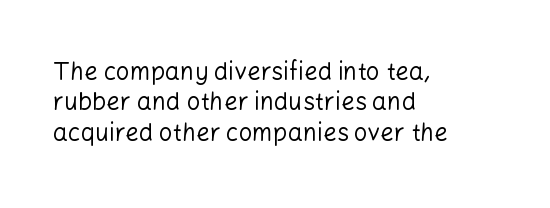
Q: Is the text bold? A: No.
Q: Is the text italic (slanted)? A: No, it is upright.
Q: Is the text underlined? A: No.
Q: How is the paragraph aligned? A: Left-aligned.
Q: Is the spacing between letters normal or unusually wide? A: Normal.
Q: Is the spacing between lines tight, normal or loose? A: Normal.
